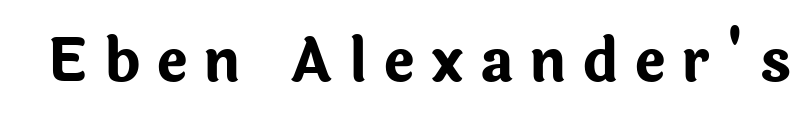
The image shows 59 px bold sans-serif type, upright; set unusually wide letter spacing (+0.27 em), not underlined; low stroke contrast and a medium x-height.
